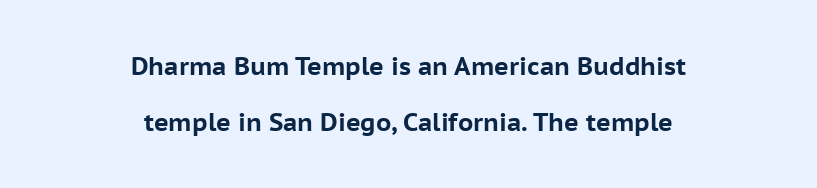
No italicization has been applied; the sample stays upright. One glance says open: line gaps are wider than usual. Horizontally, the lines are justified to the midpoint only. The glyphs are unaccompanied by any horizontal stroke below them.
